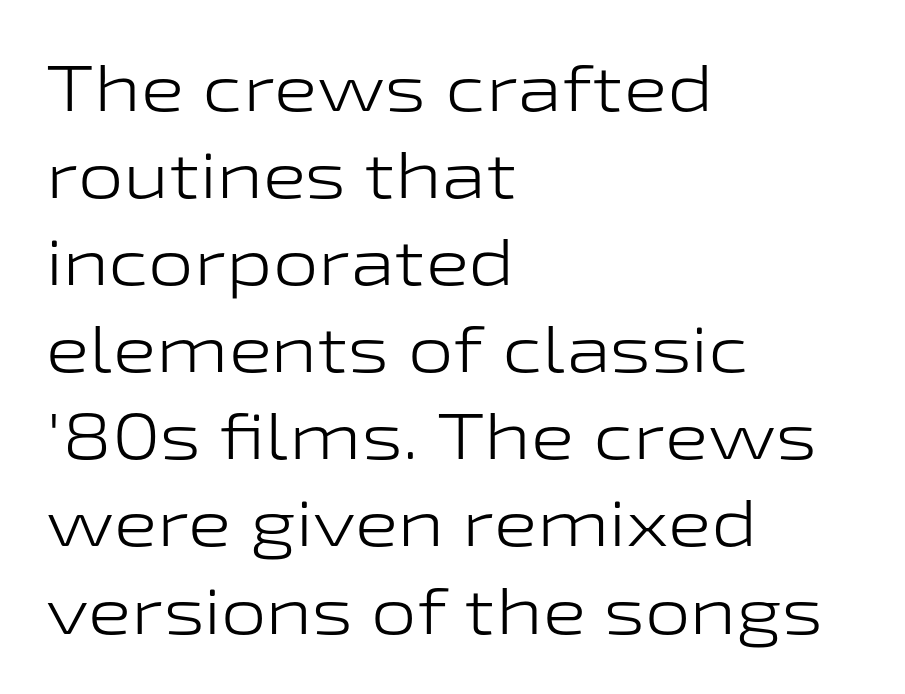
Q: Is the text bold? A: No.
Q: Is the text italic (slanted)? A: No, it is upright.
Q: Is the typeface a serif or a sans-serif typeface? A: Sans-serif.
Q: Is the text underlined? A: No.
Q: How is the paragraph aligned? A: Left-aligned.
Q: Is the spacing between letters normal or unusually wide? A: Normal.
Q: Is the spacing between lines tight, normal or loose? A: Normal.
Q: Width (condensed, normal, or wide)? A: Wide.
Q: Stroke contrast? A: Low.
Q: x-height? A: Medium.
Q: Monospaced? A: No.
